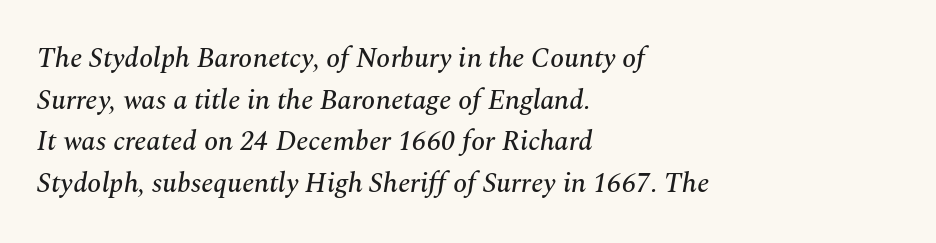
The passage shown is typed in a proportional face where columns would drift. Interline gaps are of average width in this sample. The whole block is typeset with a tilt. Has an underline been added? It has not.
